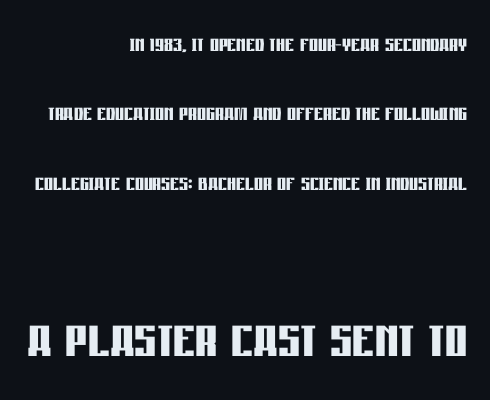
{"serif": "no", "italic": "no", "bold": "yes", "weight": "semibold", "width": "condensed", "stroke_contrast": "low", "x_height": "large", "monospaced": "no", "underline": "no", "align": "right", "line_spacing": "loose", "line_spacing_ratio": 2.48, "letter_spacing": "normal", "letter_spacing_em": 0.0, "larger_block": "second", "size_ratio": 2.46, "glyph_px": 69}
